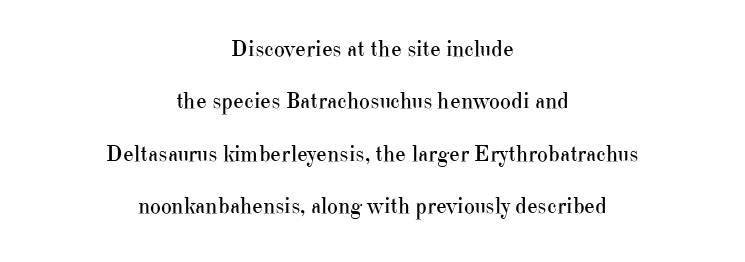
Q: Is the text bold? A: No.
Q: Is the text italic (slanted)? A: No, it is upright.
Q: Is the text underlined? A: No.
Q: How is the paragraph aligned? A: Centered.
Q: Is the spacing between letters normal or unusually wide? A: Normal.
Q: Is the spacing between lines tight, normal or loose? A: Loose.
